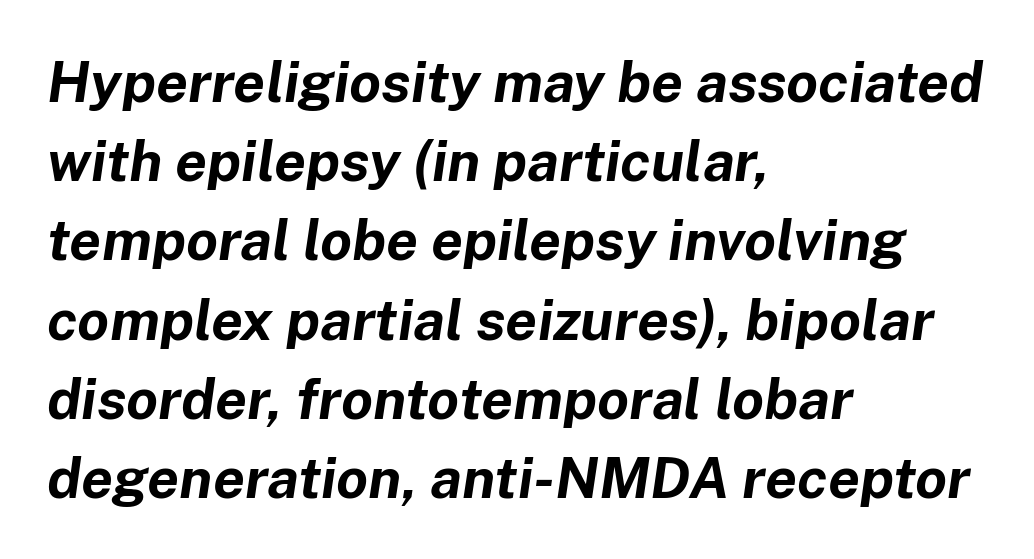
Q: Is the text bold? A: Yes.
Q: Is the text italic (slanted)? A: Yes, it leans right by about 8 degrees.
Q: Is the text underlined? A: No.
Q: How is the paragraph aligned? A: Left-aligned.
Q: Is the spacing between letters normal or unusually wide? A: Normal.
Q: Is the spacing between lines tight, normal or loose? A: Normal.
Q: Width (condensed, normal, or wide)? A: Normal.
Q: Stroke contrast? A: Low.
Q: x-height? A: Medium.
Q: Monospaced? A: No.
